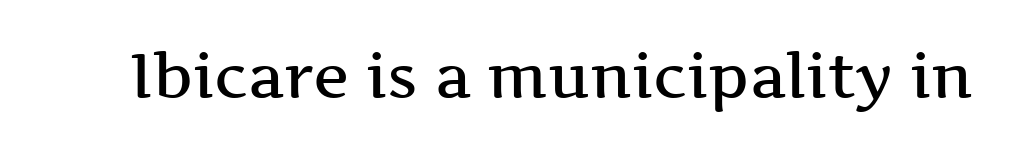
A somewhat darkened texture: the type is semibold rather than bold. The specimen reads as upright at a glance. Anything drawn beneath the words? Only blank space. Spacing verdict: proportional, widths tailored to each character. Nobody touched the tracking dial on this one. Typographically, this falls in the serif category.
